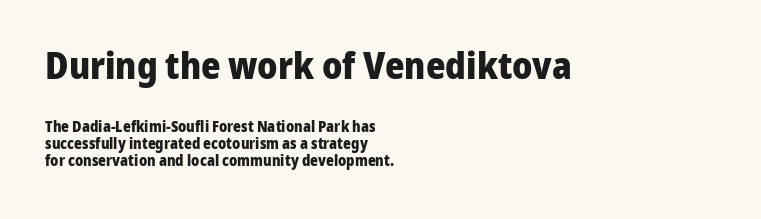
The image shows 37 px heavy sans-serif type, upright; set left-aligned, line spacing 1.16x, normal letter spacing, not underlined; the first (top) block is 2.47x larger; low stroke contrast and a medium x-height.
